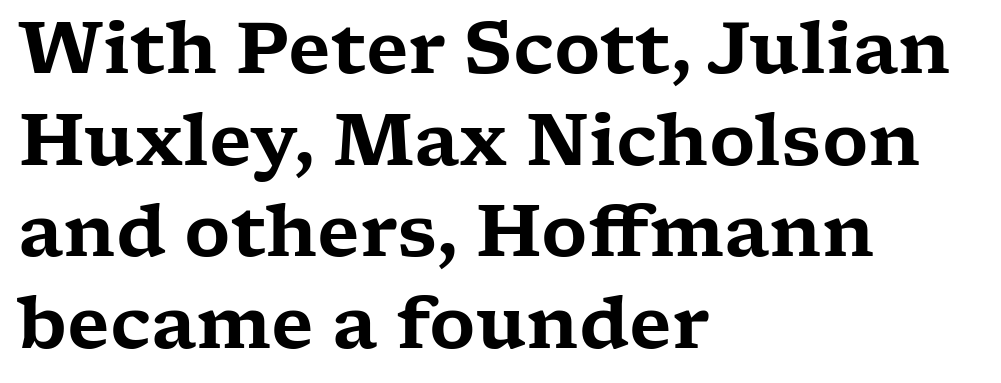
Q: Is the text italic (slanted)? A: No, it is upright.
Q: Is the typeface a serif or a sans-serif typeface? A: Serif.
Q: Is the text underlined? A: No.
Q: How is the paragraph aligned? A: Left-aligned.
Q: Is the spacing between letters normal or unusually wide? A: Normal.
Q: Is the spacing between lines tight, normal or loose? A: Normal.
Q: Width (condensed, normal, or wide)? A: Wide.
Q: Stroke contrast? A: Low.
Q: x-height? A: Medium.
Q: Monospaced? A: No.
